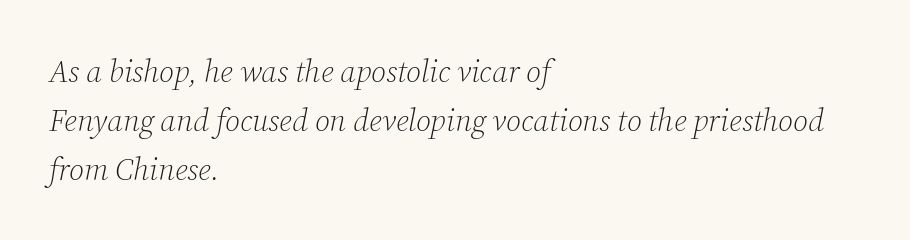
Q: Is the text bold? A: No.
Q: Is the text italic (slanted)? A: Yes, it leans right by about 12 degrees.
Q: Is the typeface a serif or a sans-serif typeface? A: Serif.
Q: Is the text underlined? A: No.
Q: How is the paragraph aligned? A: Left-aligned.
Q: Is the spacing between letters normal or unusually wide? A: Normal.
Q: Is the spacing between lines tight, normal or loose? A: Normal.
Q: Width (condensed, normal, or wide)? A: Normal.
Q: Stroke contrast? A: Low.
Q: x-height? A: Medium.
Q: Monospaced? A: No.
